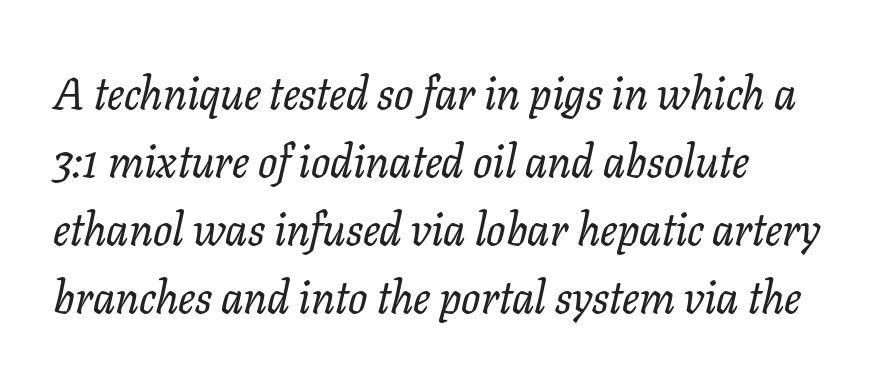
Casual observation: everything's shoved over to the left. Interline gaps are of average width in this sample. Letter spacing: default. Think of a printed novel: that variable character pitch is what you see here.
